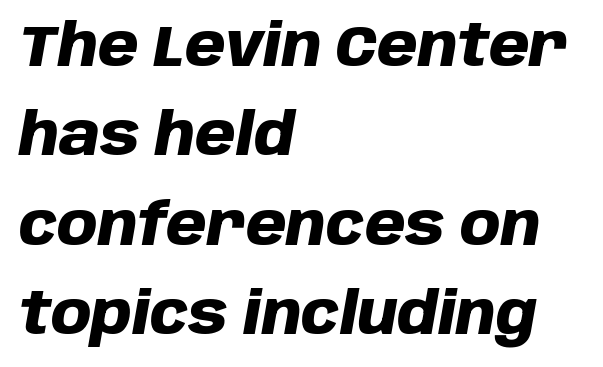
Strokes here are thick enough to call this a true bold. Leading: standard. No extra tracking has been applied to these lines. Rendered with sloped, italic letterforms. Notice how the passage keeps a crisp vertical edge on the left only. Plain, unruled lines of type.
